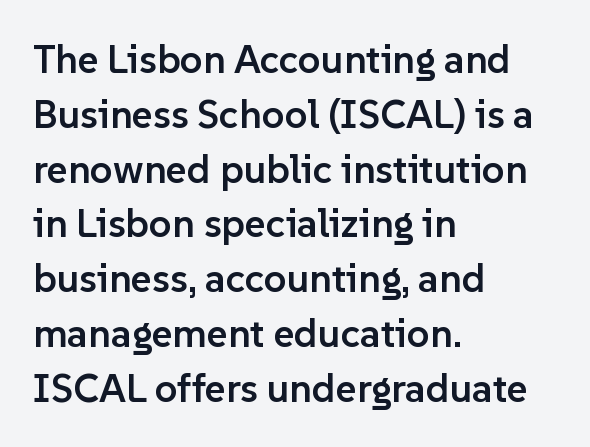
Q: Is the text bold? A: Semi-bold.
Q: Is the text italic (slanted)? A: No, it is upright.
Q: Is the typeface a serif or a sans-serif typeface? A: Sans-serif.
Q: Is the text underlined? A: No.
Q: How is the paragraph aligned? A: Left-aligned.
Q: Is the spacing between letters normal or unusually wide? A: Normal.
Q: Is the spacing between lines tight, normal or loose? A: Normal.
Q: Width (condensed, normal, or wide)? A: Normal.
Q: Stroke contrast? A: Low.
Q: x-height? A: Medium.
Q: Monospaced? A: No.
